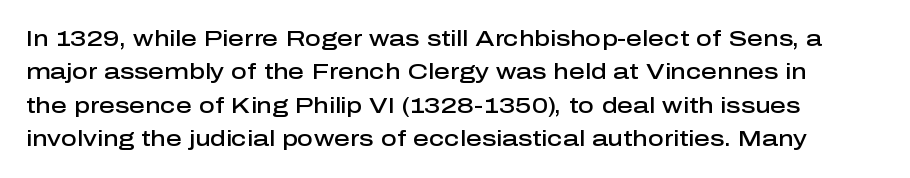
Q: Is the text bold? A: Semi-bold.
Q: Is the text italic (slanted)? A: No, it is upright.
Q: Is the text underlined? A: No.
Q: Is the spacing between letters normal or unusually wide? A: Normal.
Q: Is the spacing between lines tight, normal or loose? A: Normal.
